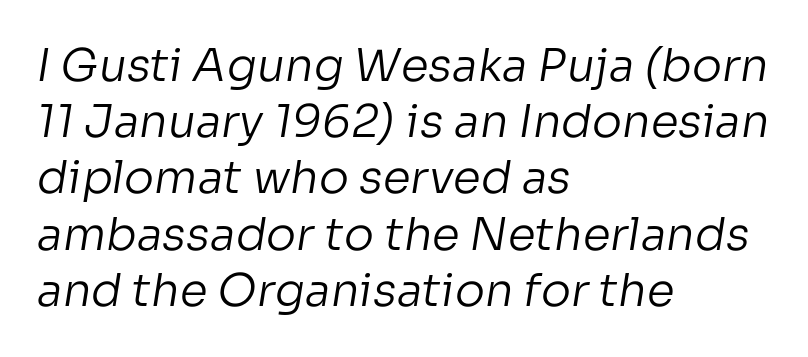
{"serif": "no", "bold": "no", "weight": "regular", "width": "normal", "stroke_contrast": "low", "x_height": "medium", "monospaced": "no", "underline": "no", "align": "left", "line_spacing": "normal", "line_spacing_ratio": 1.25, "letter_spacing": "normal", "letter_spacing_em": 0.0, "glyph_px": 45}
